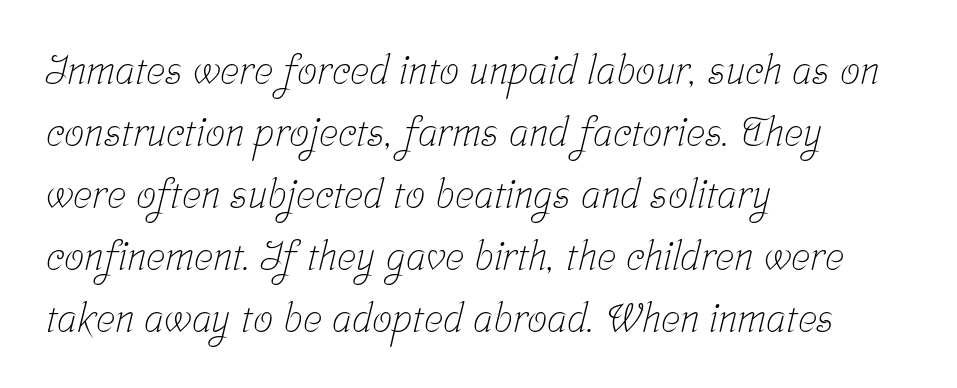
Observe the ordinary spacing: letters are neighbours, not strangers. Line starts are locked; line ends wander. The glyphs in this specimen are seriffed. No heavy texture on the line: the type isn't bold. Looks like regular typesetting: each glyph gets only the width it needs.
